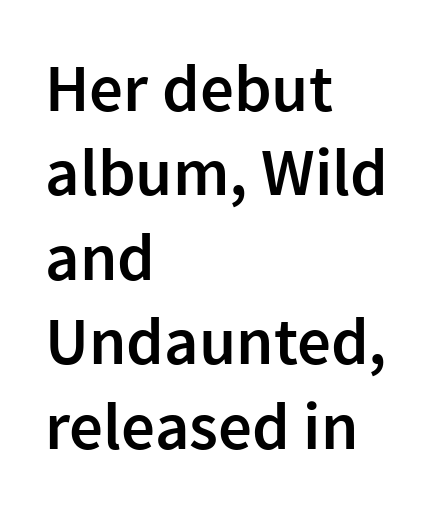
Q: Is the text bold? A: Semi-bold.
Q: Is the text italic (slanted)? A: No, it is upright.
Q: Is the typeface a serif or a sans-serif typeface? A: Sans-serif.
Q: Is the text underlined? A: No.
Q: How is the paragraph aligned? A: Left-aligned.
Q: Is the spacing between letters normal or unusually wide? A: Normal.
Q: Is the spacing between lines tight, normal or loose? A: Normal.
Q: Width (condensed, normal, or wide)? A: Normal.
Q: Stroke contrast? A: Low.
Q: x-height? A: Medium.
Q: Monospaced? A: No.
